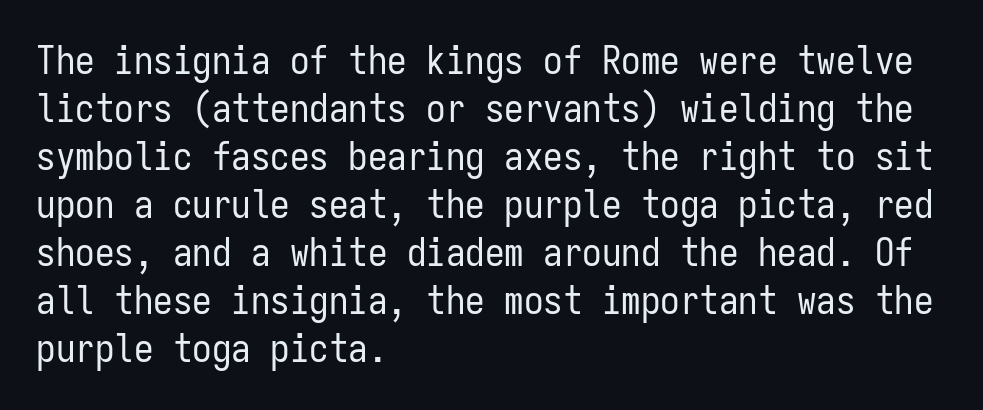
{"serif": "no", "italic": "no", "bold": "no", "weight": "regular", "width": "condensed", "stroke_contrast": "low", "x_height": "medium", "monospaced": "yes", "underline": "no", "align": "left", "line_spacing_ratio": 1.23, "letter_spacing": "normal", "letter_spacing_em": 0.0, "glyph_px": 39}
